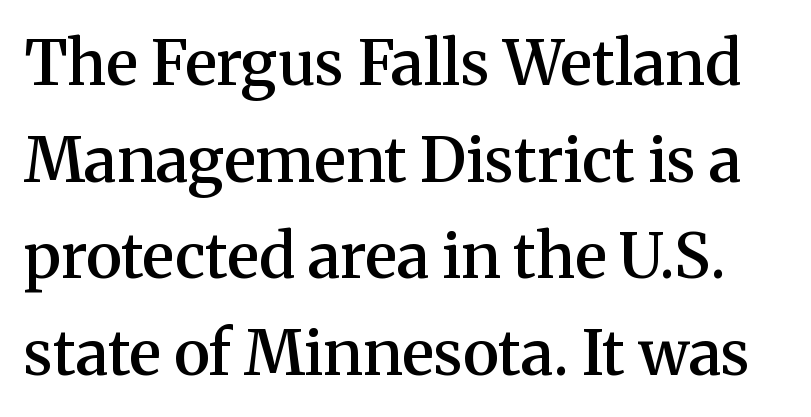
The image shows 62 px semibold serif type, upright; set normal line spacing (1.56x), normal letter spacing, not underlined; medium stroke contrast and a medium x-height.
